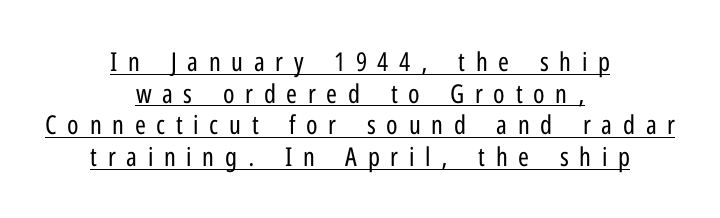
Notice how the passage keeps no hard edge, just a central spine. The horizontal fit of the characters is loose and conspicuously gappy. Is there an underline? Yes — a line sits under the letters. Rendered with straight, roman letterforms.
